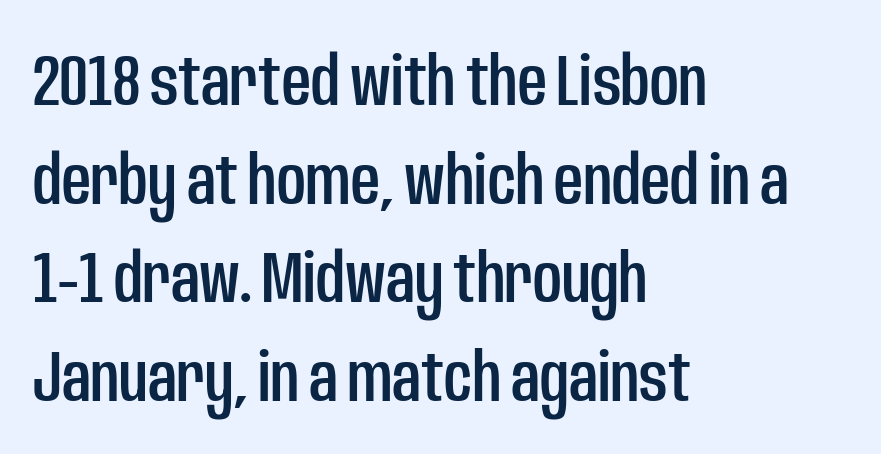
Does the leading feel generous? No, just average. Descender tails drop into unmarked territory. Every character sits straight up, as roman type does. Spacing verdict: proportional, widths tailored to each character. The passage shown has conventional tracking throughout. The rendering shows plain stroke endings on the letterforms — a sans-serif design.
